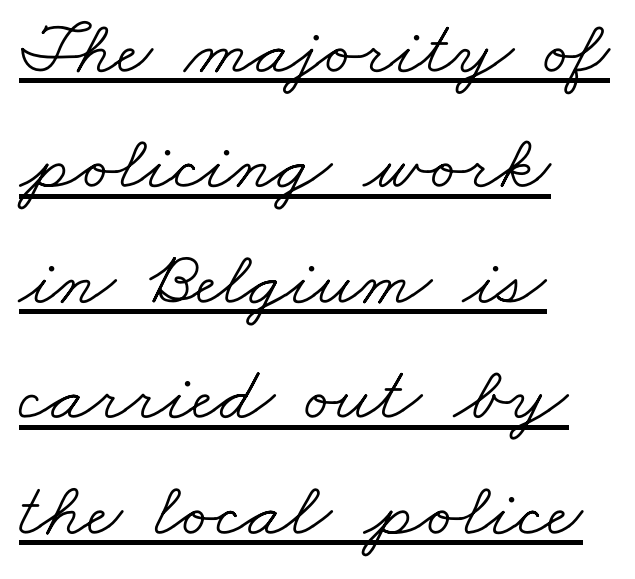
The image shows 78 px light, wide serif type; set left-aligned, normal line spacing (1.48x), normal letter spacing, underlined; low stroke contrast and a small x-height.
